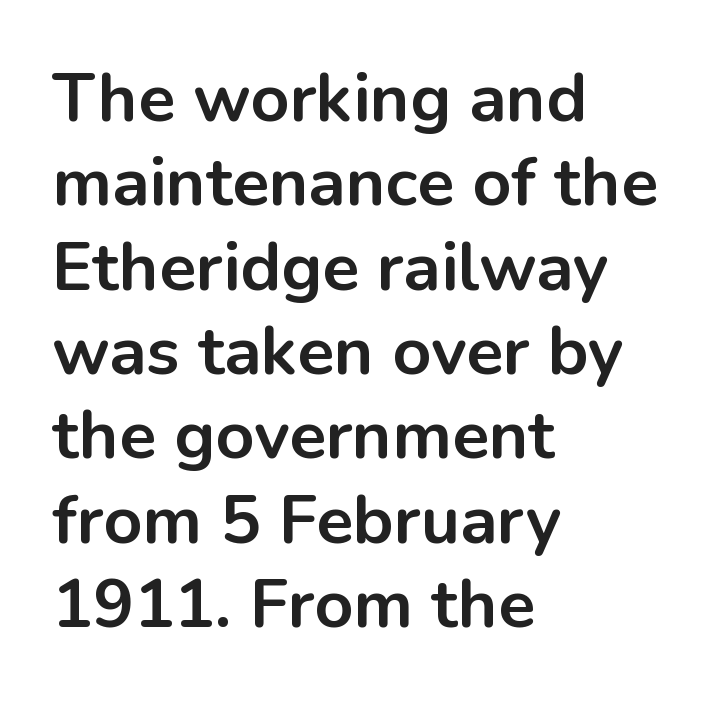
Q: Is the text bold? A: Yes.
Q: Is the text italic (slanted)? A: No, it is upright.
Q: Is the typeface a serif or a sans-serif typeface? A: Sans-serif.
Q: Is the text underlined? A: No.
Q: How is the paragraph aligned? A: Left-aligned.
Q: Is the spacing between letters normal or unusually wide? A: Normal.
Q: Width (condensed, normal, or wide)? A: Normal.
Q: Stroke contrast? A: Low.
Q: x-height? A: Medium.
Q: Monospaced? A: No.
